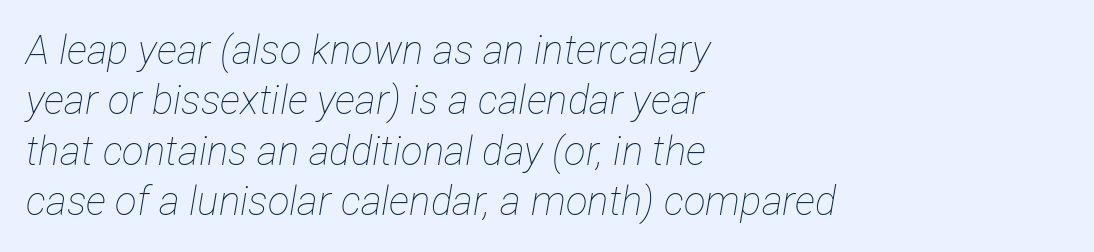
{"italic": "yes", "lean": "right", "slant_degrees": 12, "bold": "no", "weight": "thin", "width": "condensed", "stroke_contrast": "low", "x_height": "medium", "monospaced": "no", "underline": "no", "align": "left", "line_spacing": "normal", "line_spacing_ratio": 1.26, "letter_spacing": "normal", "letter_spacing_em": 0.0, "glyph_px": 40}
